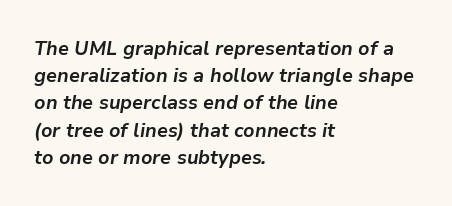
The image shows 20 px bold type, italic (leaning right); set left-aligned, normal line spacing (1.36x), normal letter spacing, not underlined.
